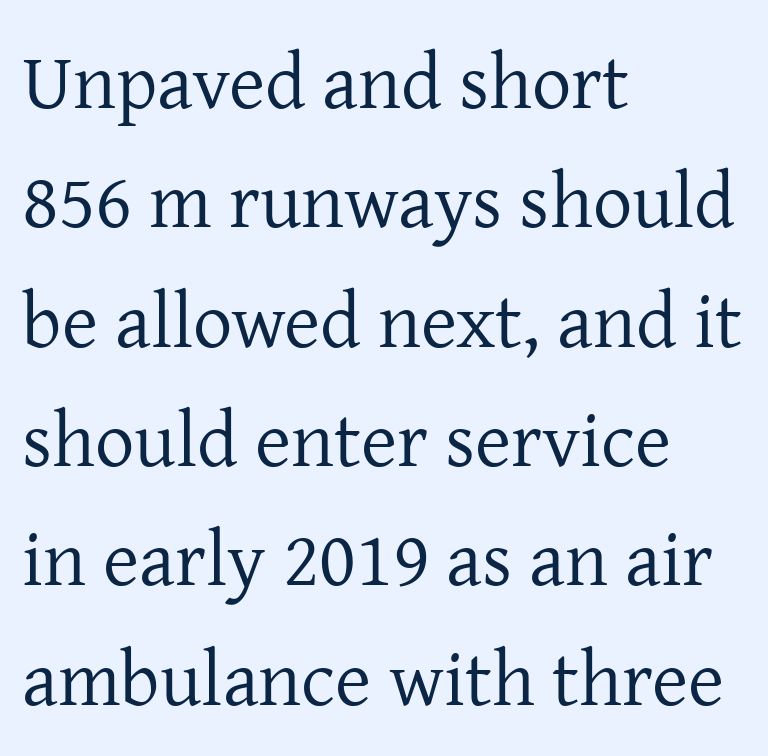
Q: Is the text bold? A: No.
Q: Is the text italic (slanted)? A: No, it is upright.
Q: Is the typeface a serif or a sans-serif typeface? A: Serif.
Q: Is the text underlined? A: No.
Q: How is the paragraph aligned? A: Left-aligned.
Q: Is the spacing between letters normal or unusually wide? A: Normal.
Q: Is the spacing between lines tight, normal or loose? A: Normal.
Q: Width (condensed, normal, or wide)? A: Normal.
Q: Stroke contrast? A: Low.
Q: x-height? A: Medium.
Q: Monospaced? A: No.
